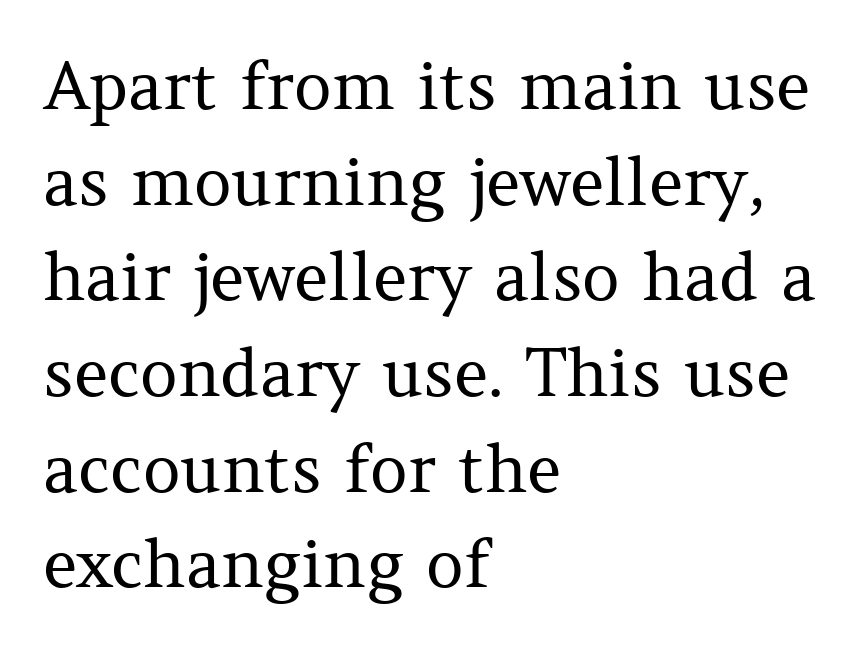
Is the block centered? No — it sits flush against the left margin. The cut favours lightness, reaching ordinary text weight at its darkest. The letters advance in unequal steps, a hallmark of proportional type. This block has exactly the height ordinary leading produces. A typesetter would label this face a serif.
